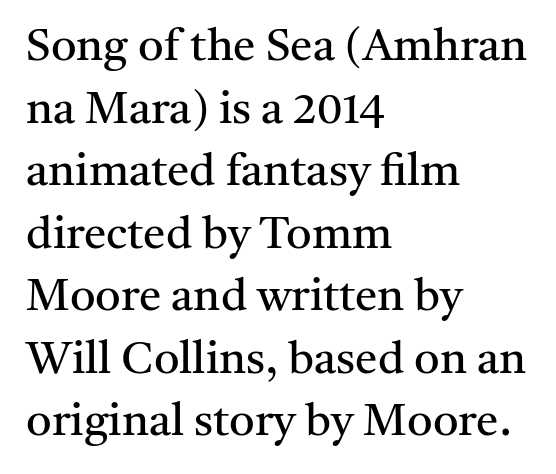
The image shows 45 px regular-weight serif type, upright; set left-aligned, normal line spacing (1.39x), normal letter spacing, not underlined; medium stroke contrast and a medium x-height.
